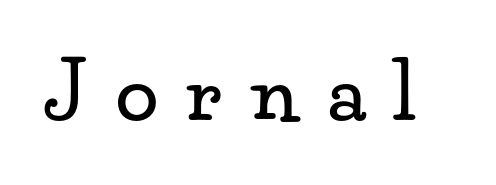
The rendering inserts visible extra space after every character. It's the straight-up-and-down kind of type. A serif font was chosen for this passage. Note the varied advance widths — an 'i' is clearly narrower than an 'm'. Nobody drew a line under any word here.
